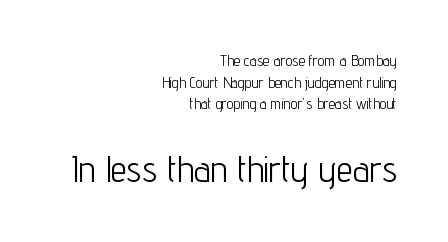
{"serif": "no", "italic": "no", "bold": "no", "weight": "light", "width": "condensed", "stroke_contrast": "low", "x_height": "medium", "monospaced": "no", "underline": "no", "align": "right", "line_spacing": "normal", "line_spacing_ratio": 1.45, "letter_spacing": "normal", "letter_spacing_em": 0.0, "larger_block": "second", "size_ratio": 2.47, "glyph_px": 37}
